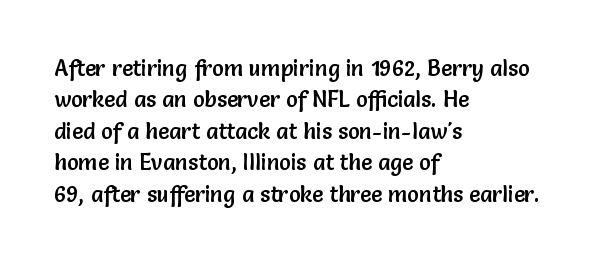
Q: Is the text italic (slanted)? A: No, it is upright.
Q: Is the text underlined? A: No.
Q: How is the paragraph aligned? A: Left-aligned.
Q: Is the spacing between letters normal or unusually wide? A: Normal.
Q: Is the spacing between lines tight, normal or loose? A: Normal.
